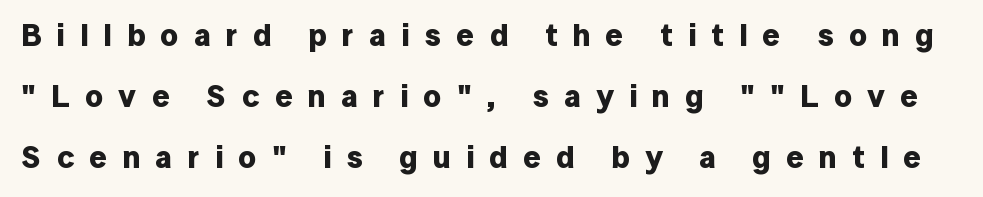
Q: Is the text bold? A: Yes.
Q: Is the text italic (slanted)? A: No, it is upright.
Q: Is the typeface a serif or a sans-serif typeface? A: Sans-serif.
Q: Is the text underlined? A: No.
Q: Is the spacing between letters normal or unusually wide? A: Unusually wide.
Q: Is the spacing between lines tight, normal or loose? A: Loose.
Q: Width (condensed, normal, or wide)? A: Normal.
Q: Stroke contrast? A: Low.
Q: x-height? A: Medium.
Q: Monospaced? A: No.
